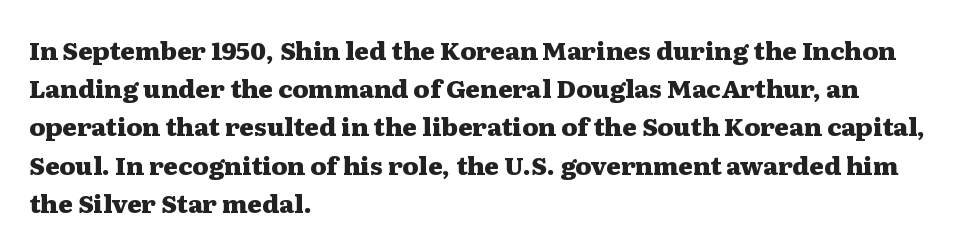
Q: Is the text bold? A: Yes.
Q: Is the text italic (slanted)? A: No, it is upright.
Q: Is the text underlined? A: No.
Q: How is the paragraph aligned? A: Left-aligned.
Q: Is the spacing between letters normal or unusually wide? A: Normal.
Q: Is the spacing between lines tight, normal or loose? A: Normal.
